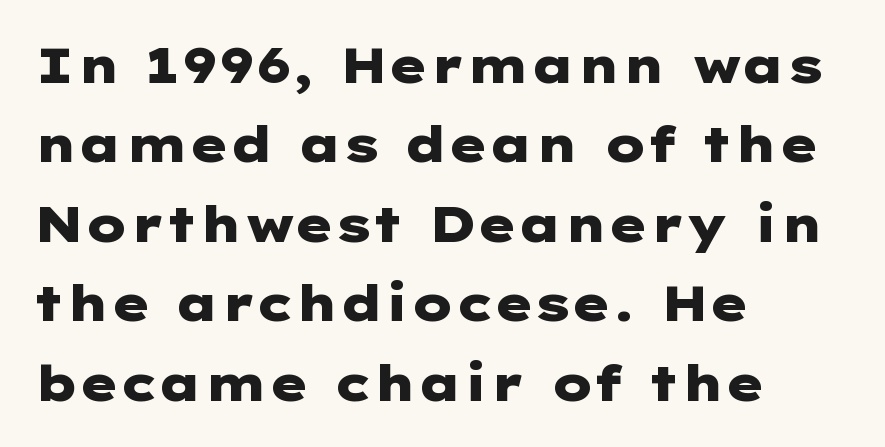
The baseline area is clear. These lines were composed using upright roman letters. Line beginnings align vertically; line endings do not. Summary of vertical rhythm: regular, with standard interline spacing.
